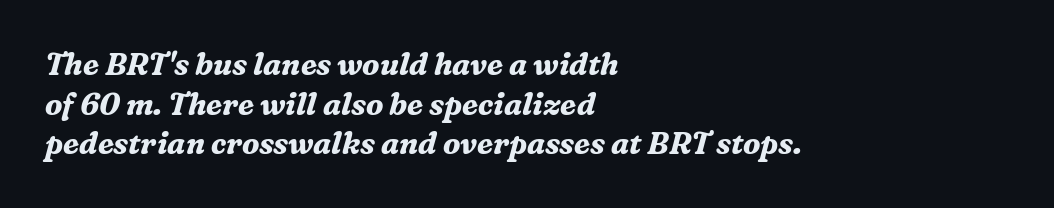
{"serif": "yes", "italic": "yes", "lean": "right", "slant_degrees": 16, "bold": "yes", "weight": "bold", "width": "normal", "stroke_contrast": "medium", "x_height": "medium", "monospaced": "no", "underline": "no", "align": "left", "line_spacing": "normal", "line_spacing_ratio": 1.32, "letter_spacing": "normal", "letter_spacing_em": 0.0, "glyph_px": 30}
